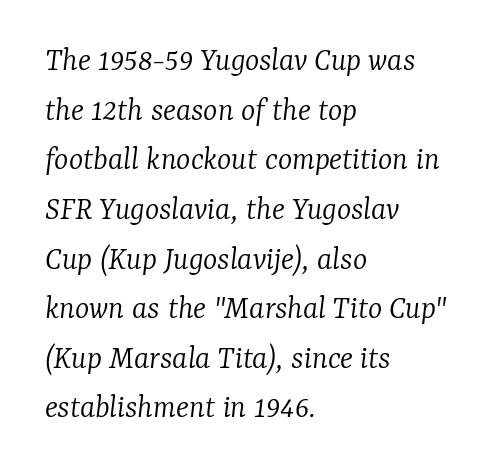
Q: Is the text bold? A: No.
Q: Is the text italic (slanted)? A: Yes, it leans right by about 7 degrees.
Q: Is the typeface a serif or a sans-serif typeface? A: Serif.
Q: Is the text underlined? A: No.
Q: How is the paragraph aligned? A: Left-aligned.
Q: Is the spacing between letters normal or unusually wide? A: Normal.
Q: Is the spacing between lines tight, normal or loose? A: Normal.
Q: Width (condensed, normal, or wide)? A: Normal.
Q: Stroke contrast? A: Low.
Q: x-height? A: Medium.
Q: Monospaced? A: No.
